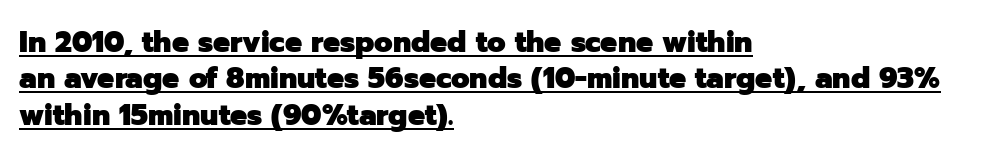
Q: Is the text bold? A: Yes.
Q: Is the text italic (slanted)? A: No, it is upright.
Q: Is the typeface a serif or a sans-serif typeface? A: Sans-serif.
Q: Is the text underlined? A: Yes.
Q: How is the paragraph aligned? A: Left-aligned.
Q: Is the spacing between letters normal or unusually wide? A: Normal.
Q: Width (condensed, normal, or wide)? A: Normal.
Q: Stroke contrast? A: Low.
Q: x-height? A: Medium.
Q: Monospaced? A: No.
